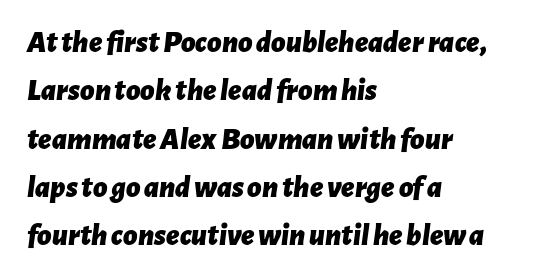
{"italic": "yes", "lean": "right", "slant_degrees": 7, "bold": "yes", "weight": "bold", "width": "normal", "stroke_contrast": "low", "x_height": "medium", "monospaced": "no", "underline": "no", "align": "left", "line_spacing": "normal", "line_spacing_ratio": 1.56, "letter_spacing": "normal", "letter_spacing_em": 0.0, "glyph_px": 31}
